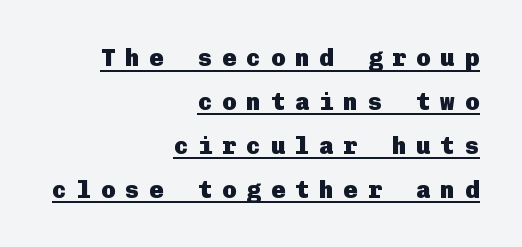
Q: Is the text bold? A: Yes.
Q: Is the text italic (slanted)? A: No, it is upright.
Q: Is the text underlined? A: Yes.
Q: How is the paragraph aligned? A: Right-aligned.
Q: Is the spacing between letters normal or unusually wide? A: Unusually wide.
